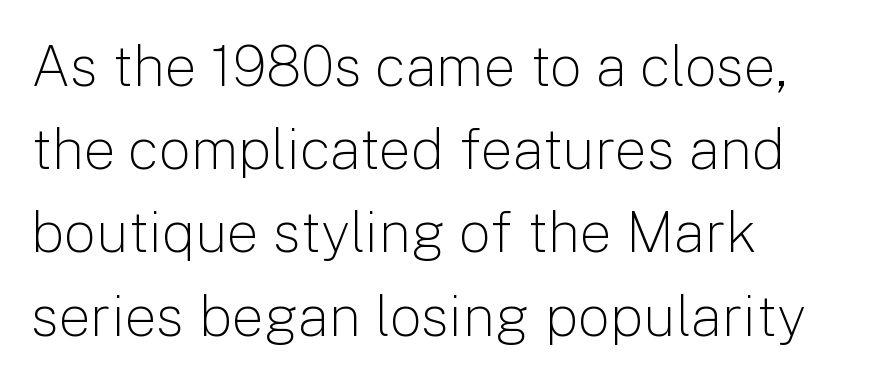
Q: Is the text bold? A: No.
Q: Is the text italic (slanted)? A: No, it is upright.
Q: Is the typeface a serif or a sans-serif typeface? A: Sans-serif.
Q: Is the text underlined? A: No.
Q: How is the paragraph aligned? A: Left-aligned.
Q: Is the spacing between letters normal or unusually wide? A: Normal.
Q: Is the spacing between lines tight, normal or loose? A: Normal.
Q: Width (condensed, normal, or wide)? A: Normal.
Q: Stroke contrast? A: Low.
Q: x-height? A: Medium.
Q: Monospaced? A: No.
